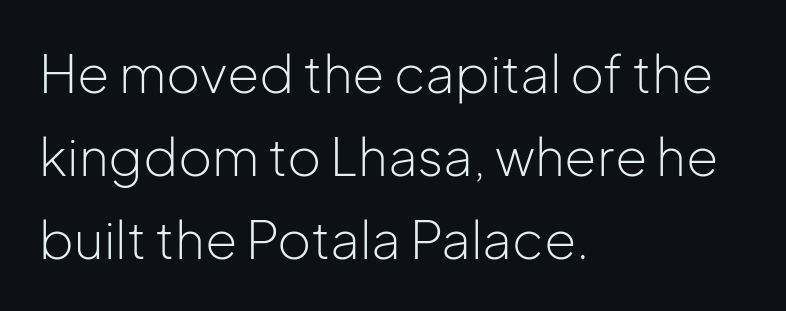
Q: Is the text bold? A: No.
Q: Is the text italic (slanted)? A: No, it is upright.
Q: Is the typeface a serif or a sans-serif typeface? A: Sans-serif.
Q: Is the text underlined? A: No.
Q: How is the paragraph aligned? A: Left-aligned.
Q: Is the spacing between letters normal or unusually wide? A: Normal.
Q: Is the spacing between lines tight, normal or loose? A: Normal.
Q: Width (condensed, normal, or wide)? A: Normal.
Q: Stroke contrast? A: Low.
Q: x-height? A: Medium.
Q: Monospaced? A: No.
